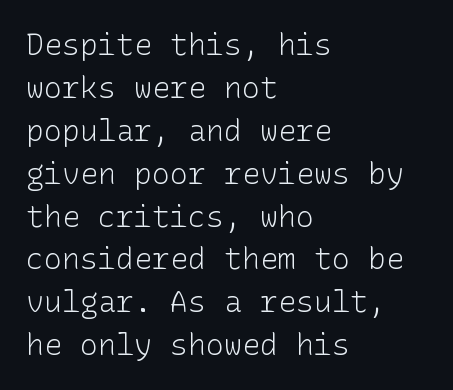
Vertical spacing — default. The gap between lines stays unmarked. Vertical strokes here are truly vertical. Is the block centered? No — it sits flush against the left margin. What kind of face is this? One without serifs — a sans.
